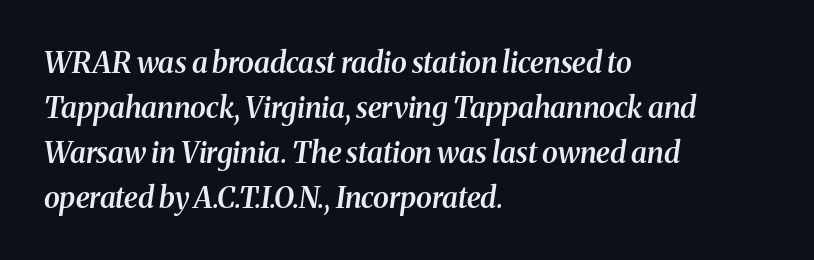
Q: Is the text bold? A: Semi-bold.
Q: Is the text italic (slanted)? A: Yes, it leans right by about 8 degrees.
Q: Is the typeface a serif or a sans-serif typeface? A: Serif.
Q: Is the text underlined? A: No.
Q: How is the paragraph aligned? A: Left-aligned.
Q: Is the spacing between letters normal or unusually wide? A: Normal.
Q: Is the spacing between lines tight, normal or loose? A: Normal.
Q: Width (condensed, normal, or wide)? A: Normal.
Q: Stroke contrast? A: Medium.
Q: x-height? A: Medium.
Q: Monospaced? A: No.
